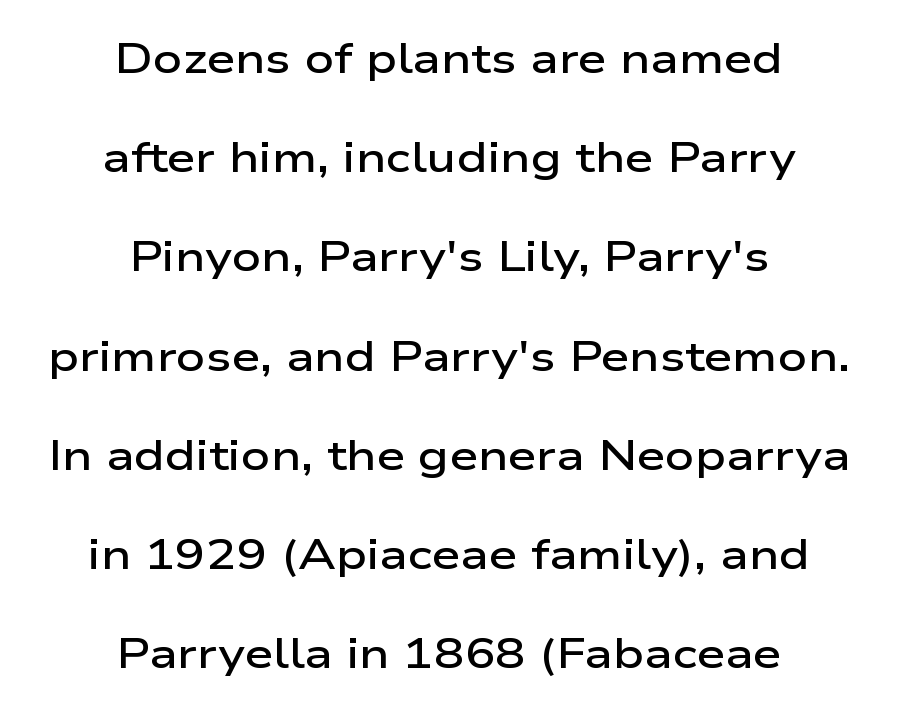
Rendered with straight, roman letterforms. Is the type bold? Partly — it's a semibold, heavier than regular but not fully bold. A student would call this center alignment; a typographer would say set centered. The passage shown is not underscored anywhere. Note the varied advance widths — an 'i' is clearly narrower than an 'm'.
